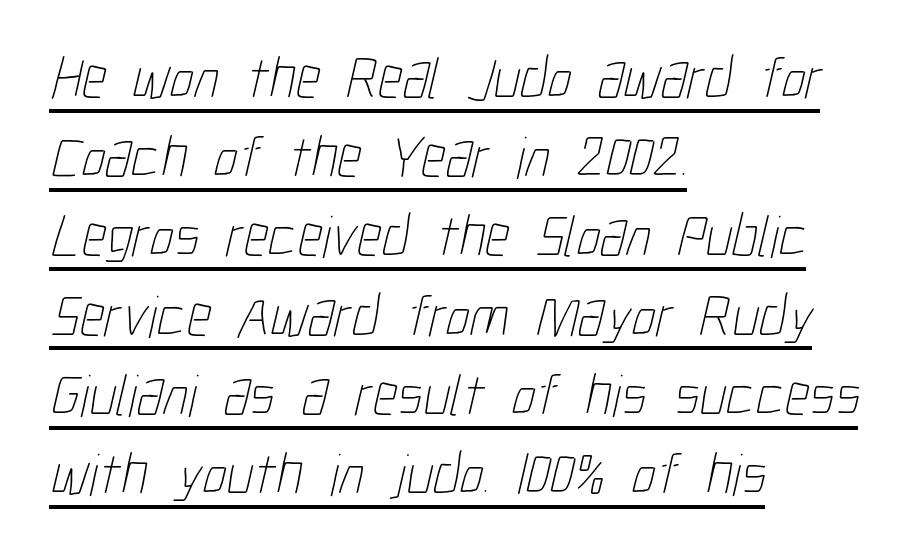
The image shows 60 px thin, condensed type; set left-aligned, normal line spacing (1.32x), normal letter spacing, underlined; low stroke contrast and a medium x-height.
